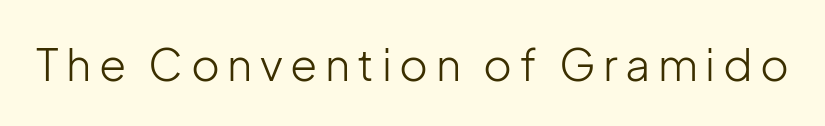
Q: Is the text bold? A: No.
Q: Is the text italic (slanted)? A: No, it is upright.
Q: Is the typeface a serif or a sans-serif typeface? A: Sans-serif.
Q: Is the text underlined? A: No.
Q: Width (condensed, normal, or wide)? A: Normal.
Q: Stroke contrast? A: Low.
Q: x-height? A: Medium.
Q: Monospaced? A: No.
